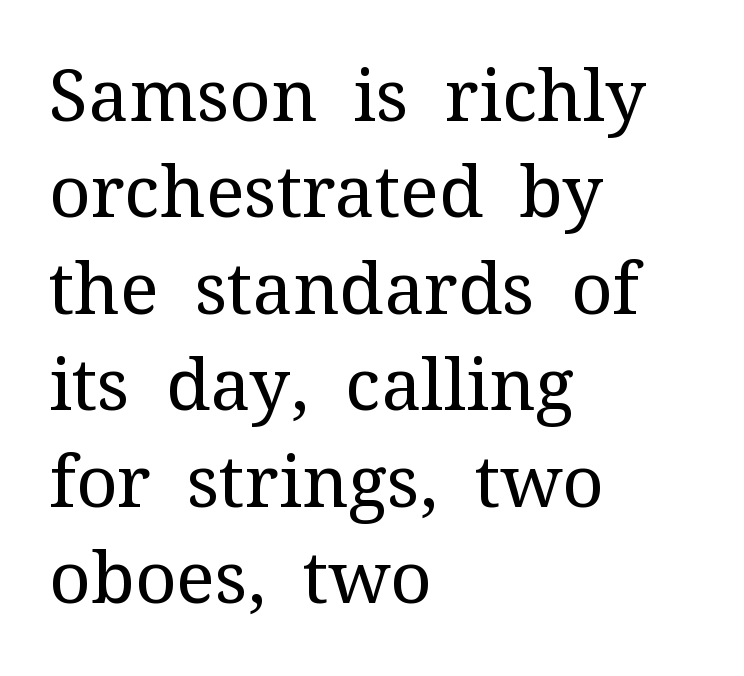
Q: Is the text bold? A: No.
Q: Is the text italic (slanted)? A: No, it is upright.
Q: Is the typeface a serif or a sans-serif typeface? A: Serif.
Q: Is the text underlined? A: No.
Q: How is the paragraph aligned? A: Left-aligned.
Q: Is the spacing between letters normal or unusually wide? A: Normal.
Q: Is the spacing between lines tight, normal or loose? A: Normal.
Q: Width (condensed, normal, or wide)? A: Normal.
Q: Stroke contrast? A: Medium.
Q: x-height? A: Medium.
Q: Monospaced? A: No.
